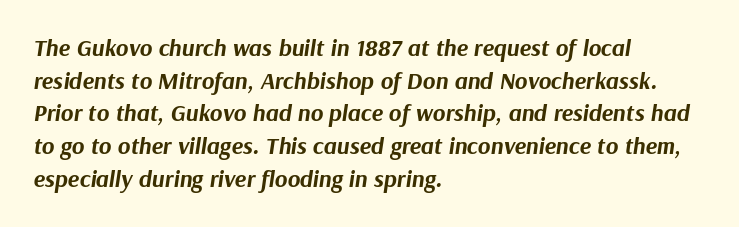
The image shows 24 px bold type, italic (leaning right); set left-aligned, normal line spacing (1.36x), normal letter spacing, not underlined.
